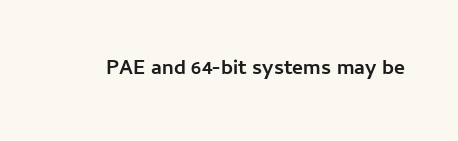
{"italic": "no", "bold": "yes", "underline": "no", "letter_spacing": "normal", "letter_spacing_em": 0.0, "glyph_px": 21}
